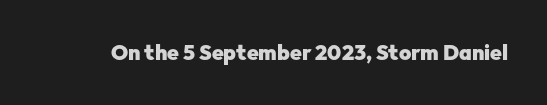
The letterforms sit shoulder to shoulder at normal distance. These lines were composed using upright roman letters. Check the space under the baseline: it is left empty. The sample has been set heavy, in full bold.
